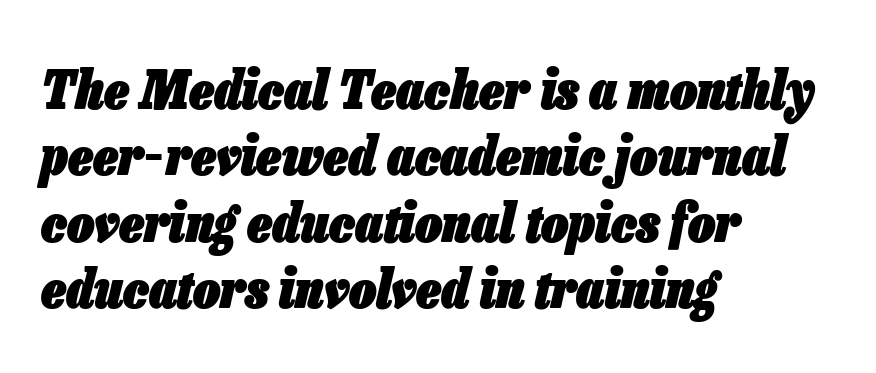
Which margin do the lines hug? The left one — the right edge is uneven. A typesetter would call this proportional, since set widths differ per character. The passage shown is not underscored anywhere. Is the type bold? Yes — the strokes are clearly thick and heavy.
